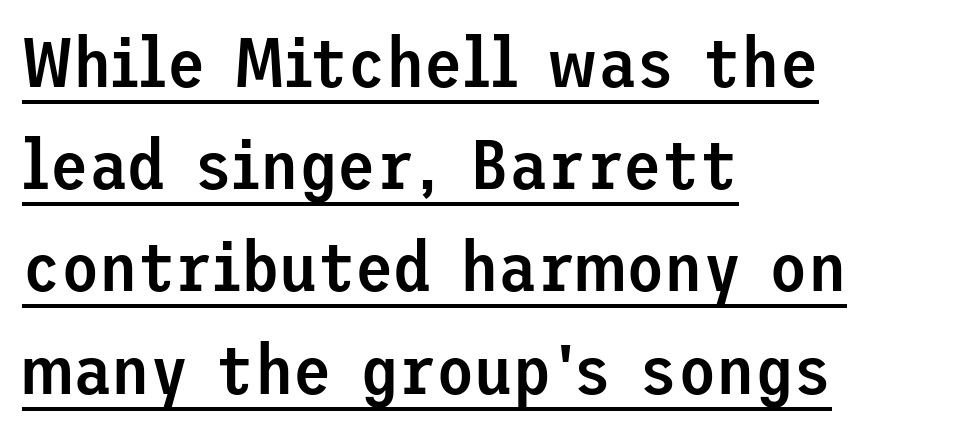
The image shows 70 px semibold sans-serif type, upright; set left-aligned, normal line spacing (1.46x), normal letter spacing, underlined; low stroke contrast and a medium x-height.
